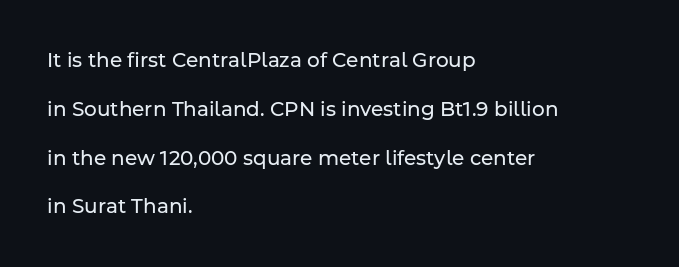
{"italic": "no", "bold": "no", "underline": "no", "align": "left", "line_spacing": "loose", "line_spacing_ratio": 2.44, "letter_spacing": "normal", "letter_spacing_em": 0.0, "glyph_px": 20}
